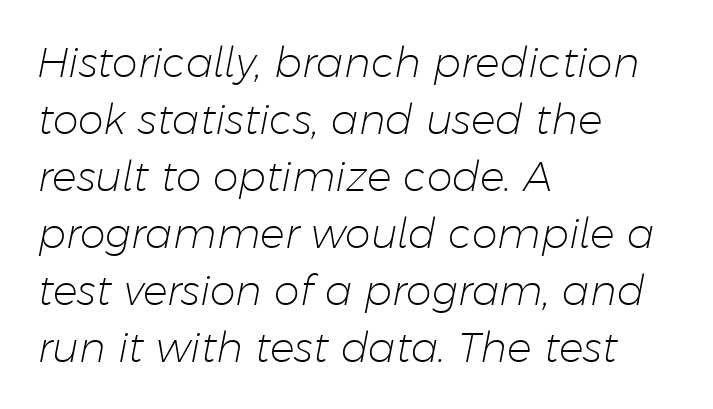
The image shows 41 px light type, italic (leaning right); set left-aligned, normal line spacing (1.39x), normal letter spacing, not underlined; low stroke contrast and a medium x-height.
